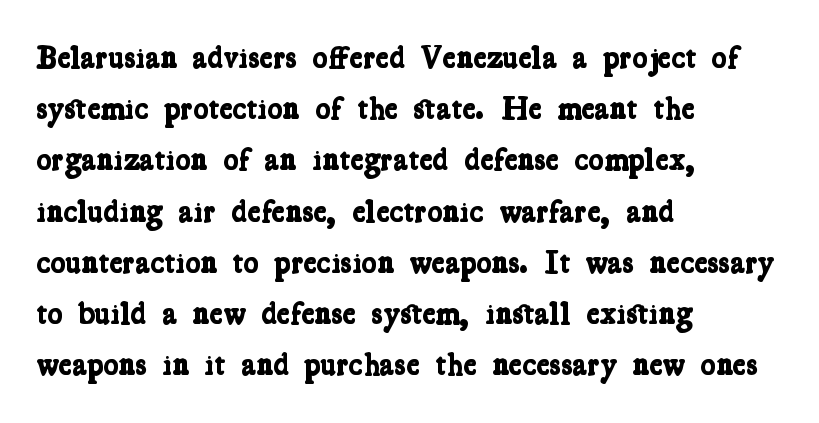
Small tapered or slab feet sit at the stroke ends, so this counts as serif. Varying glyph widths throughout — classic text-font behaviour. The paragraph shown leans on its left margin. Typographic density is high because the face is bold. The horizontal fit of the characters is conventional and even.
